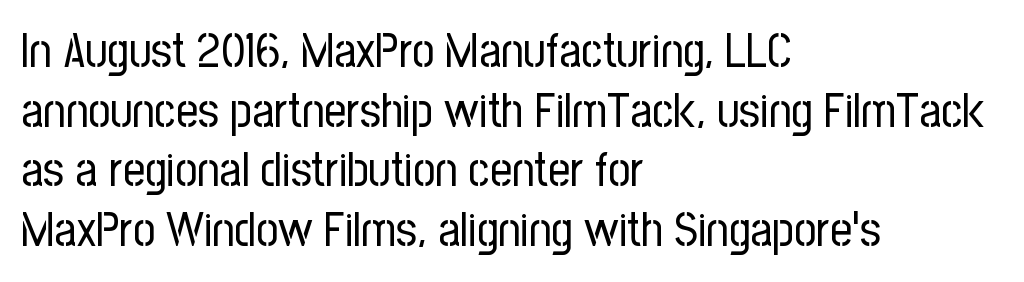
{"serif": "no", "italic": "no", "bold": "no", "weight": "regular", "width": "condensed", "stroke_contrast": "low", "x_height": "medium", "monospaced": "no", "underline": "no", "align": "left", "line_spacing_ratio": 1.24, "letter_spacing": "normal", "letter_spacing_em": 0.0, "glyph_px": 48}
